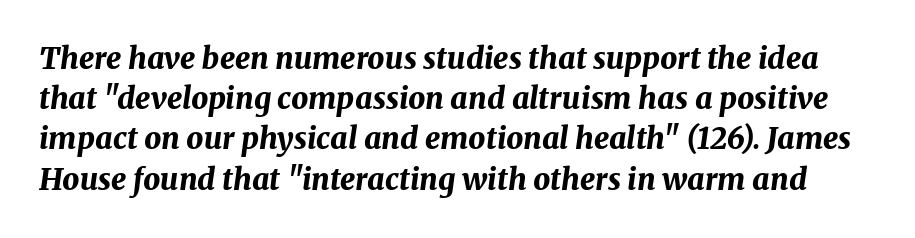
The face used here is rendered with its standard letterfit. Quick note: italic. Looks like regular typesetting: each glyph gets only the width it needs. Any mark beneath the type? The region is blank. Leading matches the norm, producing a regular column. The typesetting leans heavy: a genuine bold.
